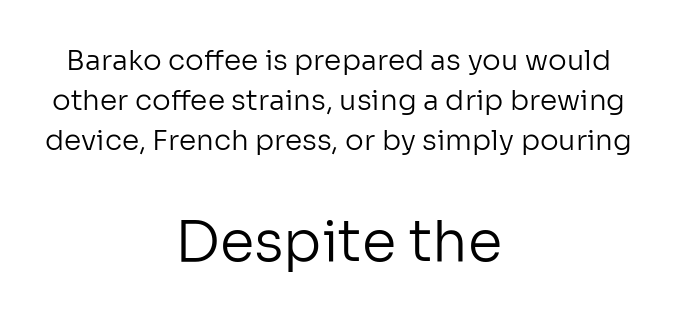
{"serif": "no", "italic": "no", "bold": "no", "weight": "regular", "width": "normal", "stroke_contrast": "low", "x_height": "medium", "monospaced": "no", "underline": "no", "align": "center", "line_spacing": "normal", "line_spacing_ratio": 1.42, "letter_spacing": "normal", "letter_spacing_em": 0.0, "larger_block": "second", "size_ratio": 2.0, "glyph_px": 56}
